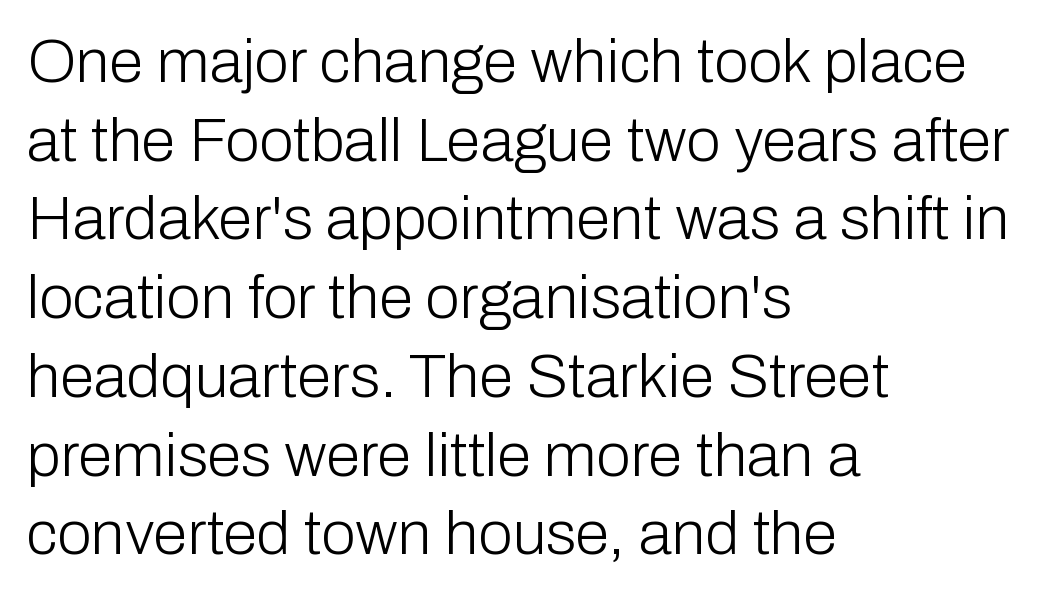
{"serif": "no", "italic": "no", "bold": "no", "weight": "light", "width": "normal", "stroke_contrast": "low", "x_height": "medium", "monospaced": "no", "underline": "no", "align": "left", "line_spacing": "normal", "line_spacing_ratio": 1.27, "letter_spacing": "normal", "letter_spacing_em": 0.0, "glyph_px": 62}
